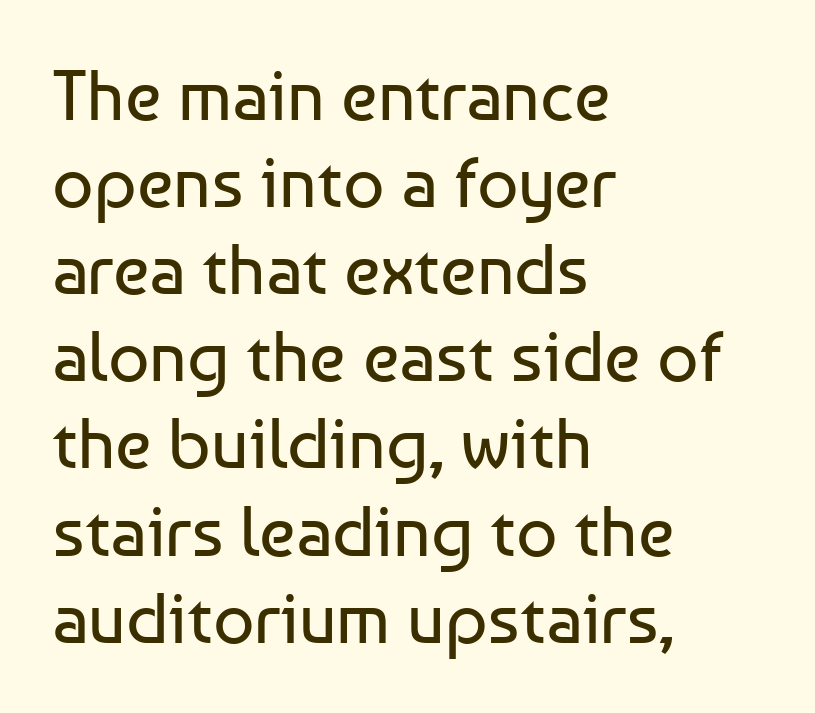
The image shows 72 px regular-weight sans-serif type, upright; set left-aligned, line spacing 1.21x, normal letter spacing, not underlined; low stroke contrast and a medium x-height.
